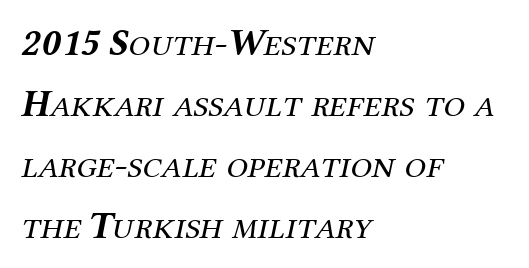
Q: Is the text bold? A: No.
Q: Is the text italic (slanted)? A: Yes, it leans right by about 12 degrees.
Q: Is the typeface a serif or a sans-serif typeface? A: Serif.
Q: Is the text underlined? A: No.
Q: How is the paragraph aligned? A: Left-aligned.
Q: Is the spacing between letters normal or unusually wide? A: Normal.
Q: Is the spacing between lines tight, normal or loose? A: Normal.
Q: Width (condensed, normal, or wide)? A: Normal.
Q: Stroke contrast? A: Medium.
Q: x-height? A: Medium.
Q: Monospaced? A: No.
